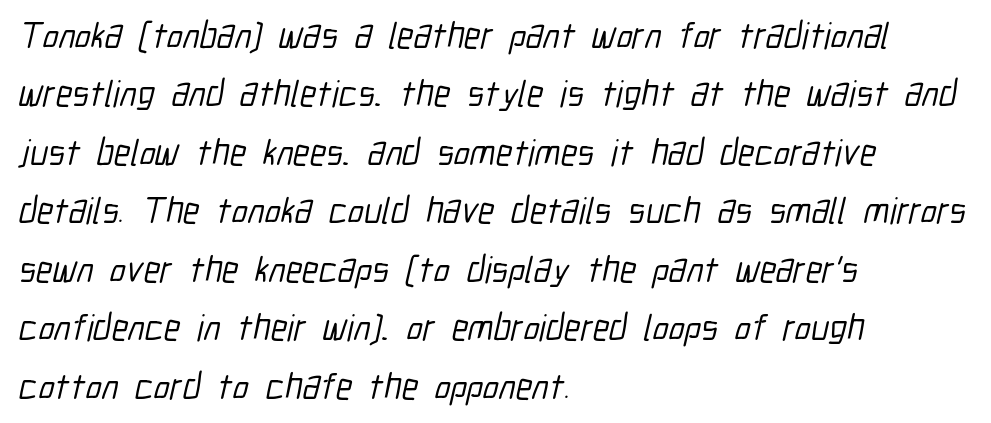
This block has exactly the height ordinary leading produces. Caption: standard tracking, unaltered. The passage shown is typeset with a sans-serif family. A classic flush-left, rag-right setting is used for this passage. Anything drawn beneath the words? Only blank space.
